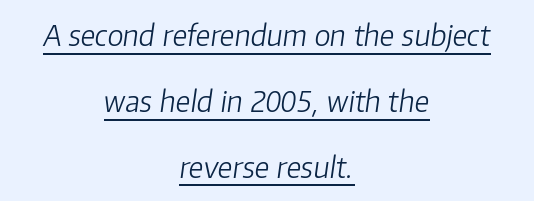
Tracking here is standard; glyphs follow each other at the usual distance. The letters are slanted; this is an italic face. Students, observe the line beneath the letters — that is underlining. Do the characters align in a grid? No, the font is proportional. You could fit nearly another row in the gap between these rows.
